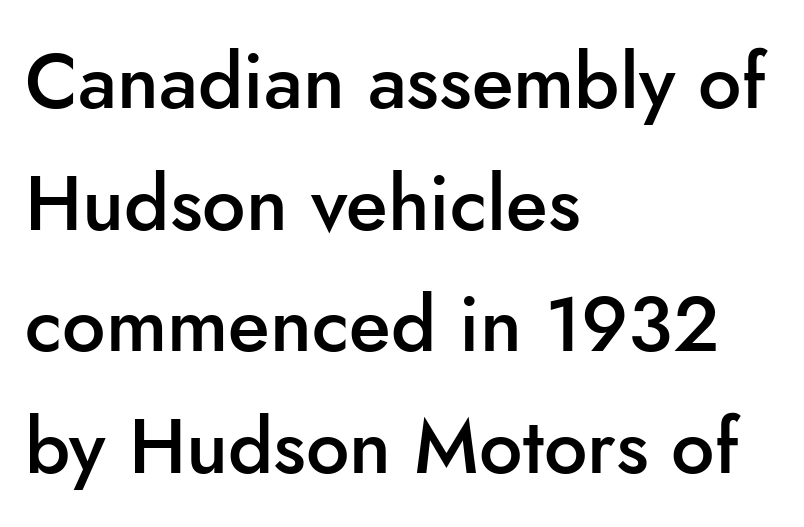
Q: Is the text bold? A: Semi-bold.
Q: Is the text italic (slanted)? A: No, it is upright.
Q: Is the typeface a serif or a sans-serif typeface? A: Sans-serif.
Q: Is the text underlined? A: No.
Q: How is the paragraph aligned? A: Left-aligned.
Q: Is the spacing between letters normal or unusually wide? A: Normal.
Q: Is the spacing between lines tight, normal or loose? A: Normal.
Q: Width (condensed, normal, or wide)? A: Normal.
Q: Stroke contrast? A: Low.
Q: x-height? A: Small.
Q: Monospaced? A: No.
